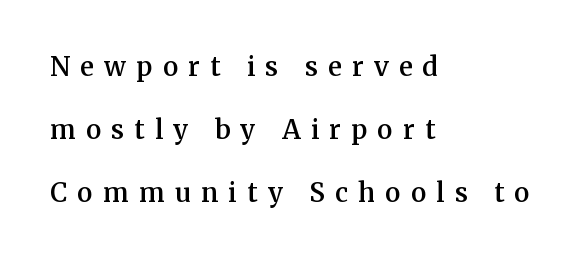
The image shows 26 px text type, upright; set left-aligned, loose line spacing (2.43x), unusually wide letter spacing (+0.4 em), not underlined.
